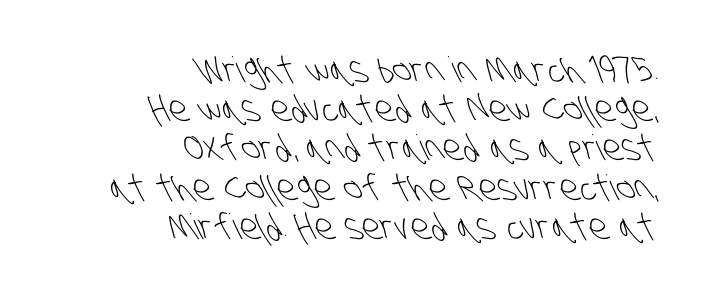
{"serif": "no", "bold": "no", "weight": "light", "width": "condensed", "stroke_contrast": "low", "x_height": "large", "monospaced": "no", "underline": "no", "align": "right", "line_spacing": "tight", "line_spacing_ratio": 1.12, "letter_spacing": "normal", "letter_spacing_em": 0.0, "glyph_px": 35}
